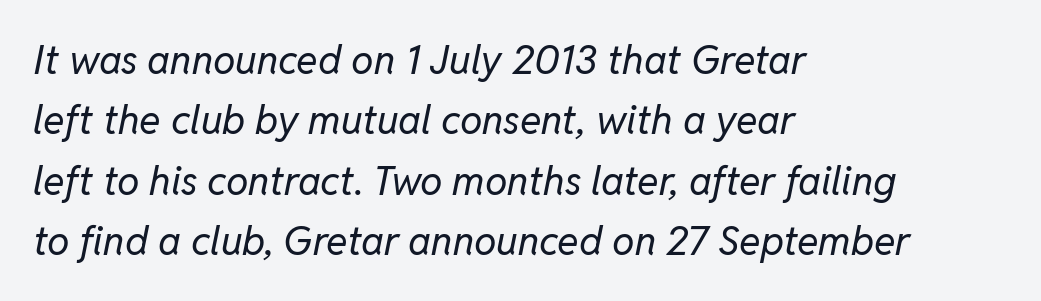
Q: Is the text bold? A: No.
Q: Is the text italic (slanted)? A: Yes, it leans right by about 11 degrees.
Q: Is the text underlined? A: No.
Q: How is the paragraph aligned? A: Left-aligned.
Q: Is the spacing between letters normal or unusually wide? A: Normal.
Q: Is the spacing between lines tight, normal or loose? A: Normal.
Q: Width (condensed, normal, or wide)? A: Normal.
Q: Stroke contrast? A: Low.
Q: x-height? A: Medium.
Q: Monospaced? A: No.
